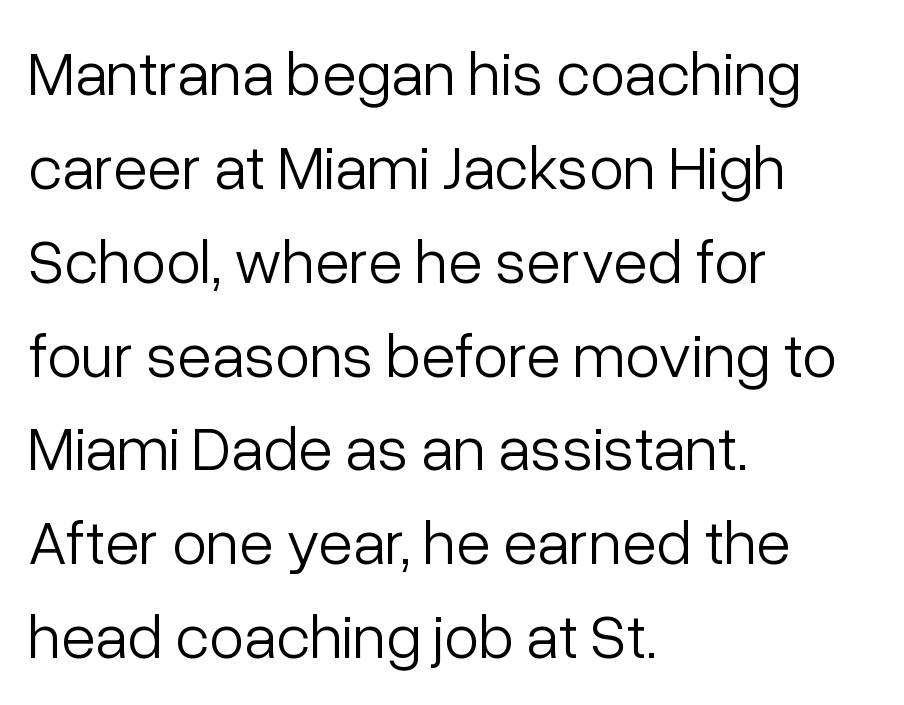
Underline: absent. Classification — sans serif. Letters have the restrained weight of plain body copy at most. Standard letterfit; no display-style spreading of the glyphs.
